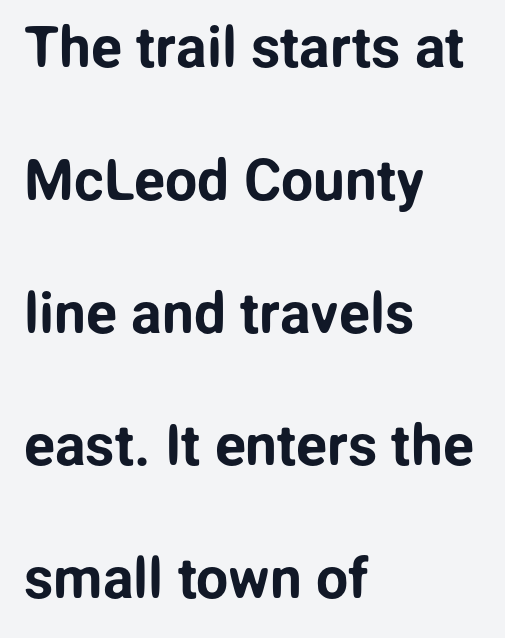
{"serif": "no", "italic": "no", "width": "normal", "stroke_contrast": "low", "x_height": "medium", "monospaced": "no", "underline": "no", "align": "left", "line_spacing": "loose", "line_spacing_ratio": 2.33, "letter_spacing": "normal", "letter_spacing_em": 0.0, "glyph_px": 57}
